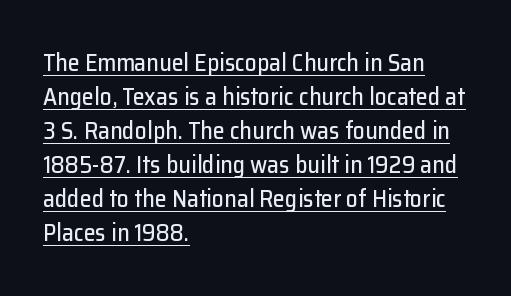
Q: Is the text italic (slanted)? A: No, it is upright.
Q: Is the text underlined? A: Yes.
Q: How is the paragraph aligned? A: Left-aligned.
Q: Is the spacing between letters normal or unusually wide? A: Normal.
Q: Is the spacing between lines tight, normal or loose? A: Normal.
